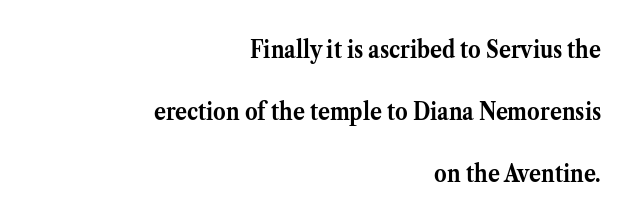
The image shows 25 px bold type, upright; set right-aligned, loose line spacing (2.49x), normal letter spacing, not underlined.
